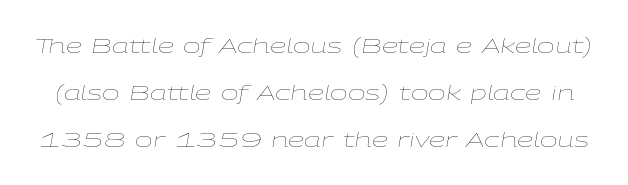
Q: Is the text bold? A: No.
Q: Is the text italic (slanted)? A: Yes, it leans right by about 9 degrees.
Q: Is the text underlined? A: No.
Q: Is the spacing between letters normal or unusually wide? A: Normal.
Q: Is the spacing between lines tight, normal or loose? A: Loose.
